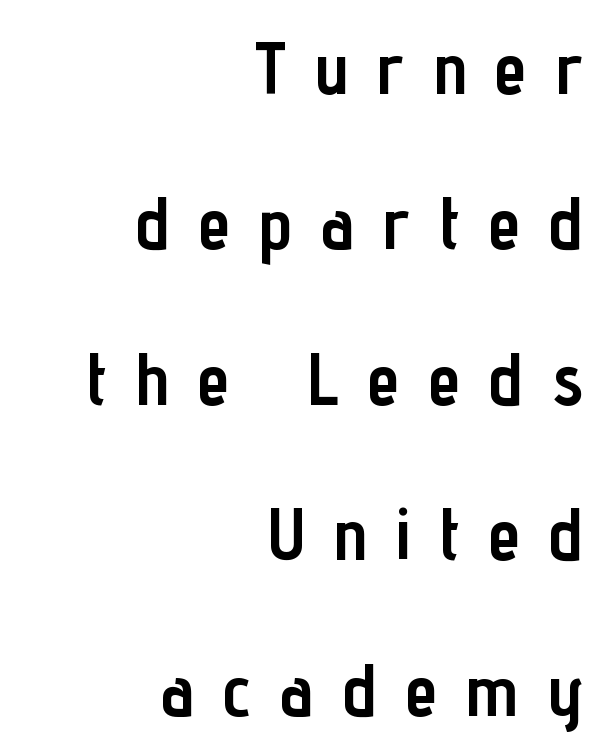
One glance says open: line gaps are wider than usual. These lines carry a lot of weight — the face is fully bold. The specimen omits any rule beneath the text block's lines. No feet cap the strokes, marking this as sans-serif type. Inter-character spacing is expanded well beyond the font's built-in metrics. Note the varied advance widths — an 'i' is clearly narrower than an 'm'.
